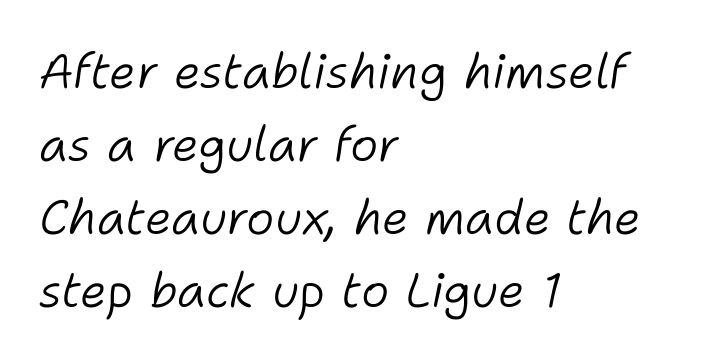
{"italic": "yes", "lean": "right", "slant_degrees": 11, "bold": "no", "weight": "light", "width": "normal", "stroke_contrast": "low", "x_height": "medium", "monospaced": "no", "underline": "no", "align": "left", "line_spacing": "normal", "line_spacing_ratio": 1.52, "letter_spacing": "normal", "letter_spacing_em": 0.0, "glyph_px": 48}
